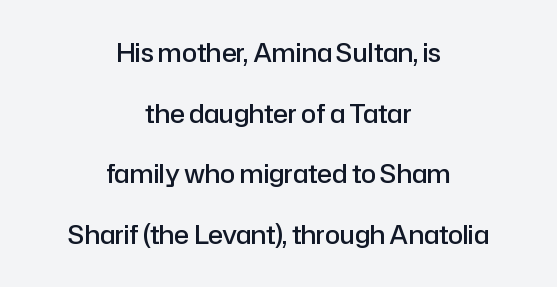
{"italic": "no", "bold": "semi", "underline": "no", "align": "center", "line_spacing": "loose", "line_spacing_ratio": 2.43, "letter_spacing": "normal", "letter_spacing_em": 0.0, "glyph_px": 25}
